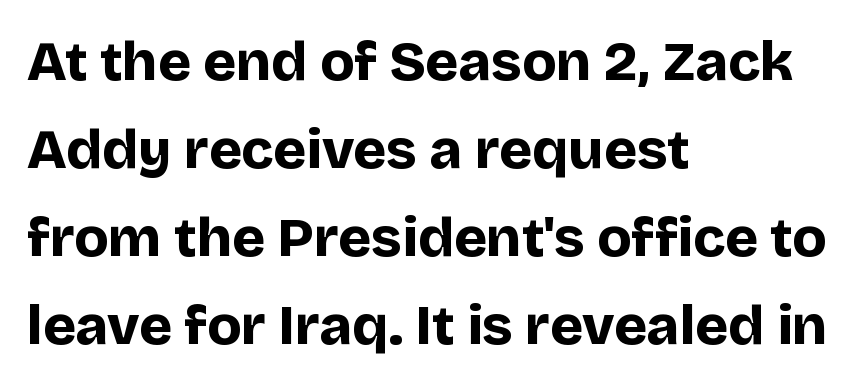
{"serif": "no", "italic": "no", "bold": "yes", "weight": "bold", "width": "normal", "stroke_contrast": "low", "x_height": "large", "monospaced": "no", "underline": "no", "align": "left", "line_spacing": "normal", "line_spacing_ratio": 1.57, "letter_spacing": "normal", "letter_spacing_em": 0.0, "glyph_px": 56}
